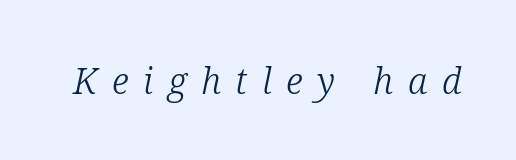
Q: Is the text bold? A: No.
Q: Is the text italic (slanted)? A: Yes, it leans right by about 12 degrees.
Q: Is the typeface a serif or a sans-serif typeface? A: Serif.
Q: Is the text underlined? A: No.
Q: Is the spacing between letters normal or unusually wide? A: Unusually wide.
Q: Width (condensed, normal, or wide)? A: Normal.
Q: Stroke contrast? A: Low.
Q: x-height? A: Medium.
Q: Monospaced? A: No.
